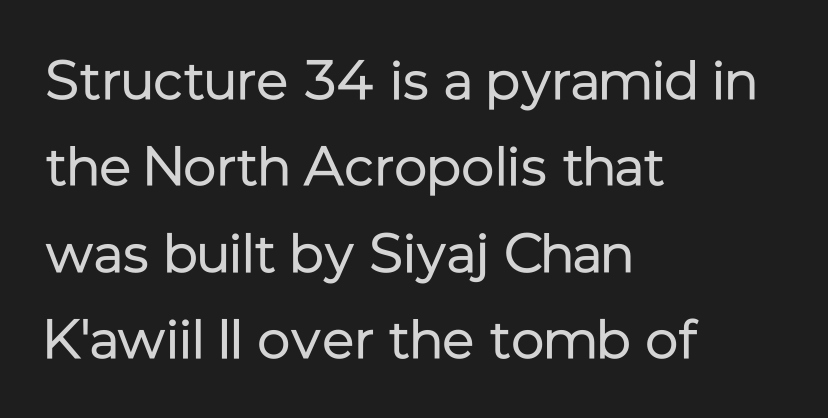
Each line starts at the same left margin while the right side varies. The glyphs are unaccompanied by any horizontal stroke below them. Rows of type keep a routine distance in the vertical direction. Serif or sans? Sans — the stroke terminals are bare.
